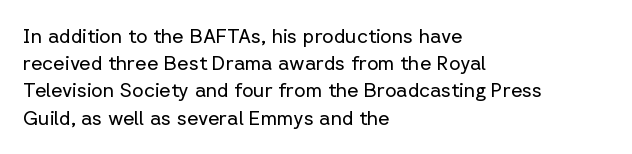
The image shows 20 px text type, upright; set left-aligned, normal line spacing (1.36x), normal letter spacing, not underlined.
